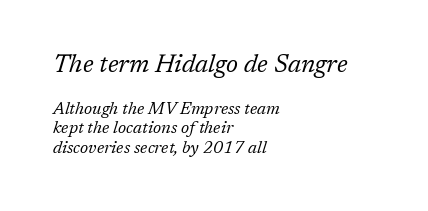
The lines are packed closely together with very little leading. If you squint, the top block still reads clearly — it's the larger of the two. These lines were composed using italics. Nobody touched the tracking dial on this one. Alignment: flush left. No heavy texture on the line: the type isn't bold.
